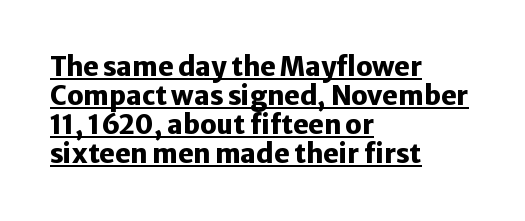
Q: Is the text bold? A: Yes.
Q: Is the text italic (slanted)? A: No, it is upright.
Q: Is the text underlined? A: Yes.
Q: How is the paragraph aligned? A: Left-aligned.
Q: Is the spacing between letters normal or unusually wide? A: Normal.
Q: Is the spacing between lines tight, normal or loose? A: Tight.
